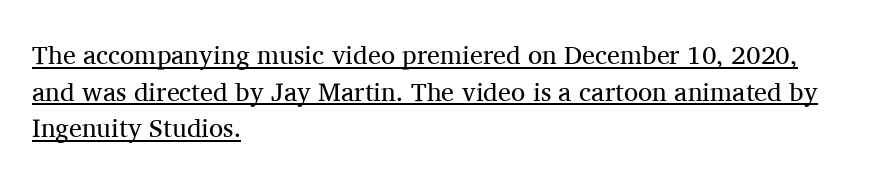
Q: Is the text bold? A: No.
Q: Is the text italic (slanted)? A: No, it is upright.
Q: Is the text underlined? A: Yes.
Q: How is the paragraph aligned? A: Left-aligned.
Q: Is the spacing between letters normal or unusually wide? A: Normal.
Q: Is the spacing between lines tight, normal or loose? A: Normal.
